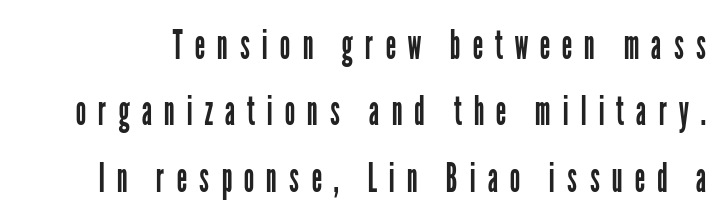
{"serif": "no", "italic": "no", "bold": "no", "weight": "regular", "width": "condensed", "stroke_contrast": "low", "x_height": "medium", "monospaced": "no", "underline": "no", "line_spacing": "normal", "line_spacing_ratio": 1.58, "letter_spacing": "wide", "letter_spacing_em": 0.28, "glyph_px": 42}
